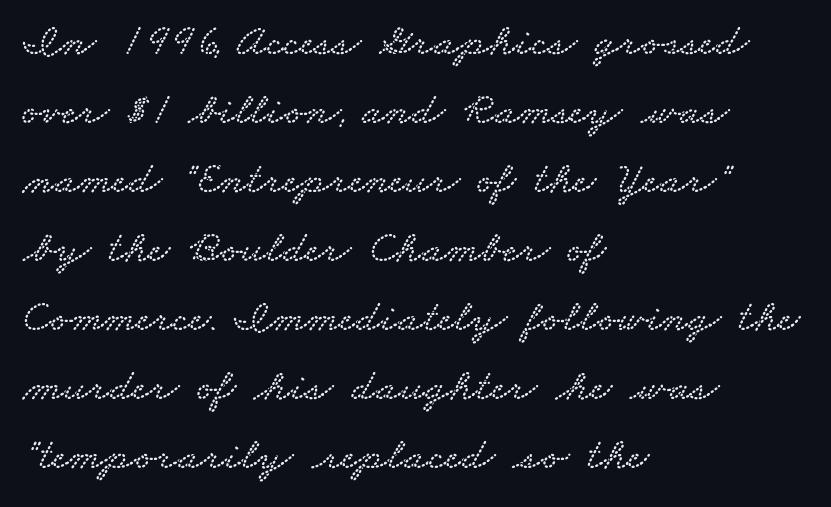
Q: Is the typeface a serif or a sans-serif typeface? A: Serif.
Q: Is the text underlined? A: No.
Q: How is the paragraph aligned? A: Left-aligned.
Q: Is the spacing between letters normal or unusually wide? A: Normal.
Q: Is the spacing between lines tight, normal or loose? A: Normal.
Q: Width (condensed, normal, or wide)? A: Wide.
Q: Stroke contrast? A: Low.
Q: x-height? A: Small.
Q: Monospaced? A: No.
